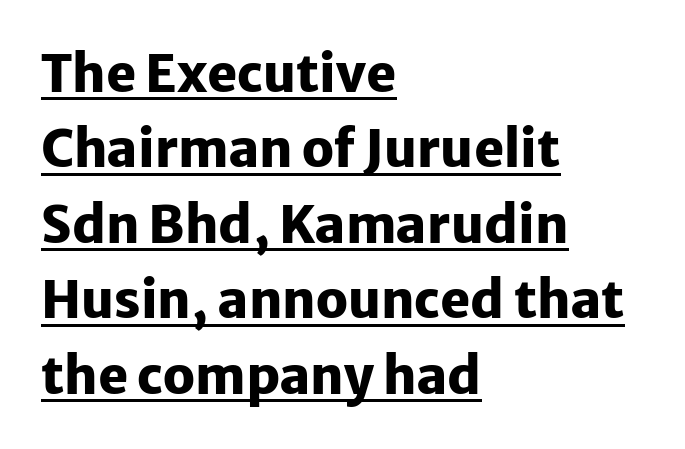
In terms of letterform style, serifs are entirely absent. Do the letters lean? They stand straight. Plenty of ink on the page — the face is bold. The letters sit at their default tracking, neither squeezed nor spread. The face used here is proportionally spaced, like ordinary book or web type.
